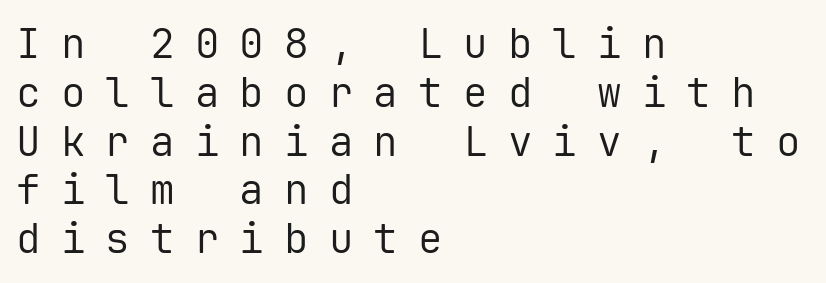
{"serif": "no", "italic": "no", "bold": "no", "weight": "regular", "width": "normal", "stroke_contrast": "low", "x_height": "medium", "monospaced": "yes", "underline": "no", "align": "left", "line_spacing_ratio": 1.19, "letter_spacing": "wide", "letter_spacing_em": 0.49, "glyph_px": 41}
